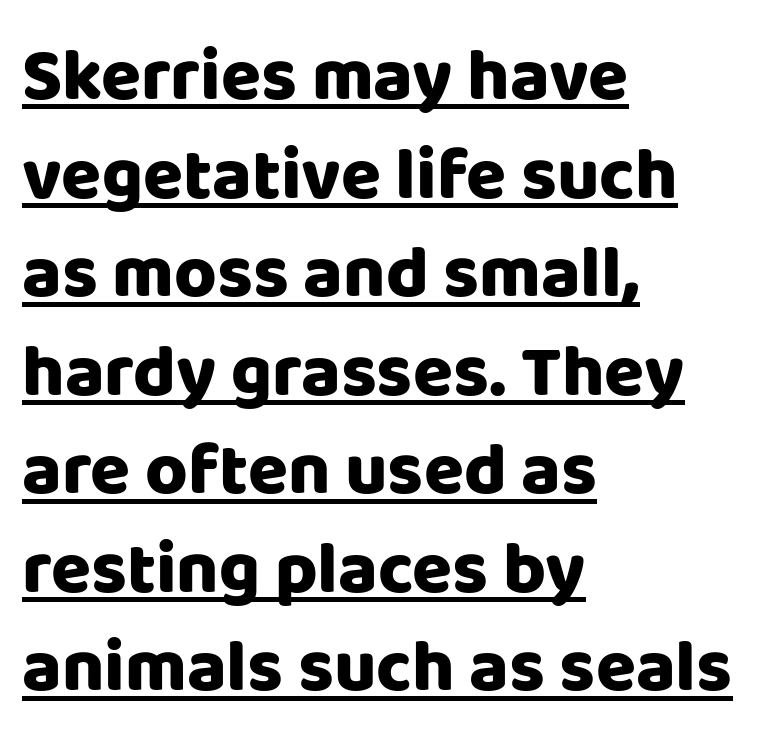
The image shows 73 px heavy sans-serif type, upright; set left-aligned, normal line spacing (1.35x), normal letter spacing, underlined; low stroke contrast and a large x-height.
